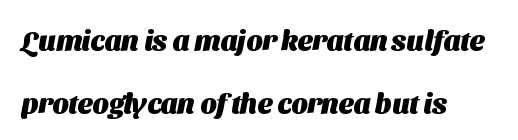
Q: Is the text bold? A: Yes.
Q: Is the typeface a serif or a sans-serif typeface? A: Sans-serif.
Q: Is the text underlined? A: No.
Q: How is the paragraph aligned? A: Left-aligned.
Q: Is the spacing between letters normal or unusually wide? A: Normal.
Q: Is the spacing between lines tight, normal or loose? A: Loose.
Q: Width (condensed, normal, or wide)? A: Normal.
Q: Stroke contrast? A: Medium.
Q: x-height? A: Medium.
Q: Monospaced? A: No.
